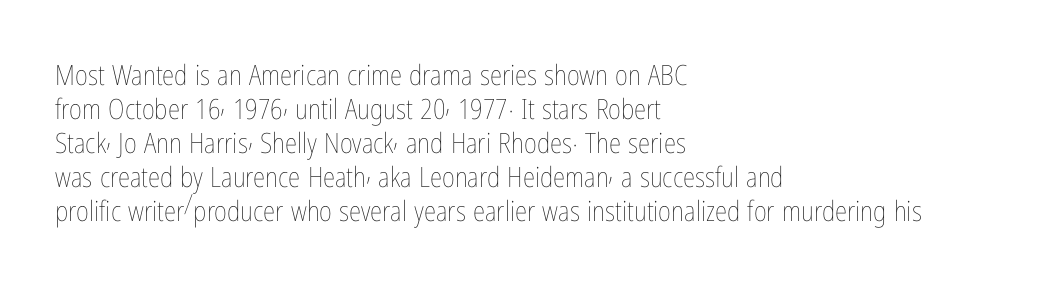
Caption: standard tracking, unaltered. Decoration check: the copy has no underline. Where is the straight margin? On the left. Note the varied advance widths — an 'i' is clearly narrower than an 'm'.
